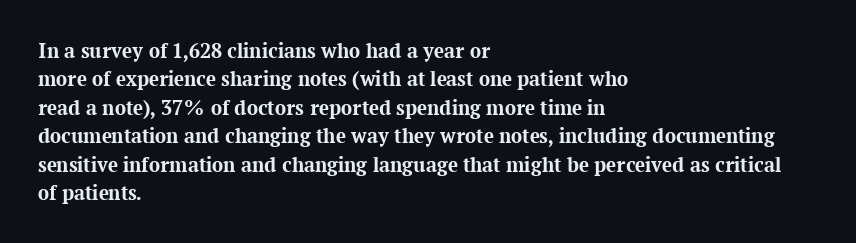
This is the regular roman posture of the typeface. The lines in this sample share a left origin and differ only in where they stop. Standard letterfit; no display-style spreading of the glyphs. Heavy-handed strokes throughout: this text is bold. The space directly below the letters is spotless.
